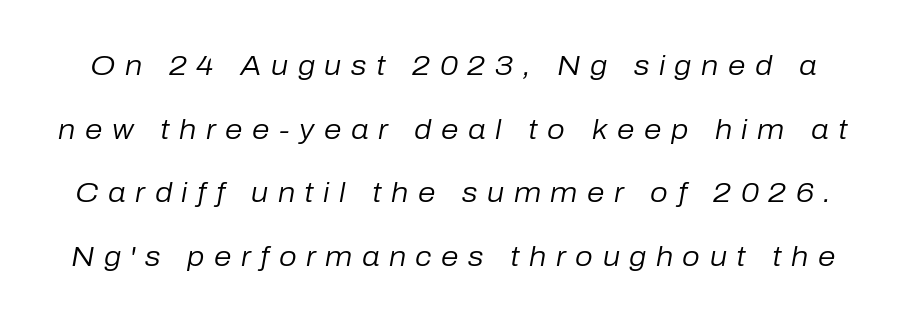
{"italic": "yes", "lean": "right", "slant_degrees": 10, "bold": "no", "weight": "regular", "width": "normal", "stroke_contrast": "low", "x_height": "medium", "monospaced": "no", "underline": "no", "line_spacing": "loose", "line_spacing_ratio": 2.27, "letter_spacing": "wide", "letter_spacing_em": 0.34, "glyph_px": 28}
